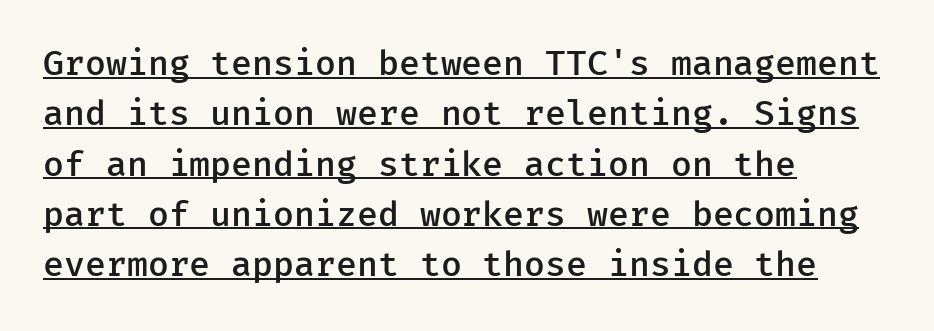
{"serif": "no", "italic": "no", "bold": "semi", "weight": "semibold", "width": "normal", "stroke_contrast": "low", "x_height": "medium", "monospaced": "yes", "underline": "yes", "align": "left", "line_spacing": "normal", "line_spacing_ratio": 1.48, "letter_spacing": "normal", "letter_spacing_em": 0.0, "glyph_px": 34}
